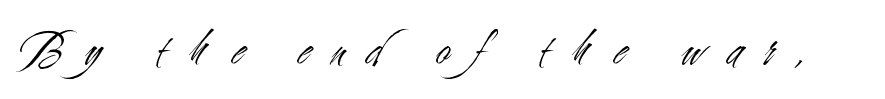
The image shows 51 px light, condensed sans-serif type; set unusually wide letter spacing (+0.45 em), not underlined; medium stroke contrast and a small x-height.
